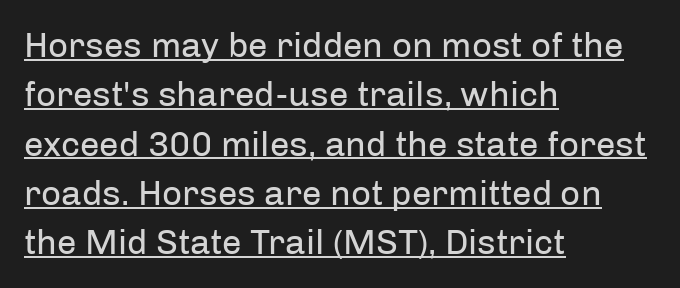
The image shows 35 px regular-weight sans-serif type, upright; set left-aligned, normal line spacing (1.41x), normal letter spacing, underlined; low stroke contrast and a medium x-height.
